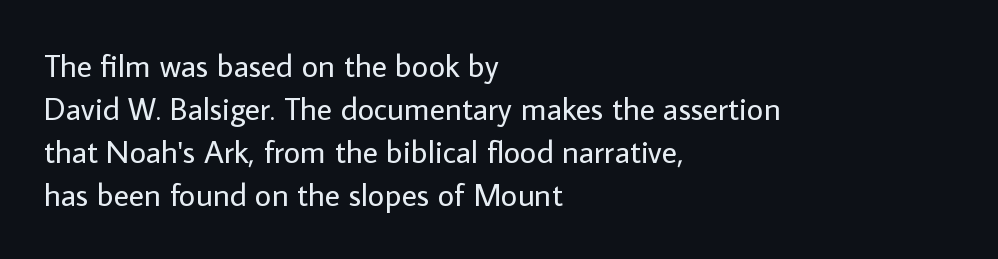
Q: Is the text bold? A: No.
Q: Is the text italic (slanted)? A: No, it is upright.
Q: Is the typeface a serif or a sans-serif typeface? A: Sans-serif.
Q: Is the text underlined? A: No.
Q: How is the paragraph aligned? A: Left-aligned.
Q: Is the spacing between letters normal or unusually wide? A: Normal.
Q: Is the spacing between lines tight, normal or loose? A: Normal.
Q: Width (condensed, normal, or wide)? A: Normal.
Q: Stroke contrast? A: Low.
Q: x-height? A: Medium.
Q: Monospaced? A: No.
